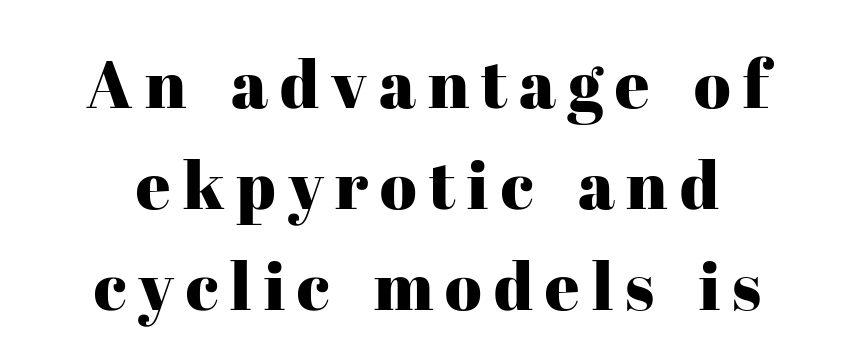
Q: Is the text italic (slanted)? A: No, it is upright.
Q: Is the typeface a serif or a sans-serif typeface? A: Serif.
Q: Is the text underlined? A: No.
Q: How is the paragraph aligned? A: Centered.
Q: Is the spacing between lines tight, normal or loose? A: Normal.
Q: Width (condensed, normal, or wide)? A: Normal.
Q: Stroke contrast? A: High.
Q: x-height? A: Medium.
Q: Monospaced? A: No.
